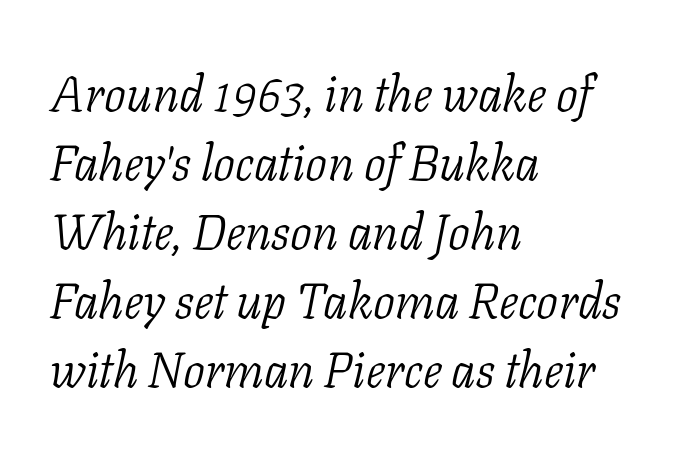
The image shows 49 px light serif type, italic (leaning right); set left-aligned, normal line spacing (1.41x), normal letter spacing, not underlined; low stroke contrast and a medium x-height.
